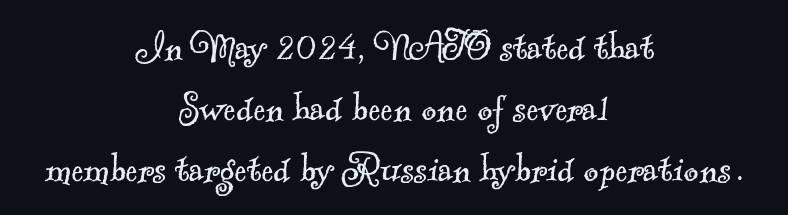
{"serif": "yes", "bold": "no", "weight": "light", "width": "normal", "x_height": "small", "monospaced": "no", "underline": "no", "align": "center", "line_spacing": "normal", "line_spacing_ratio": 1.33, "letter_spacing": "normal", "letter_spacing_em": 0.0, "glyph_px": 46}
